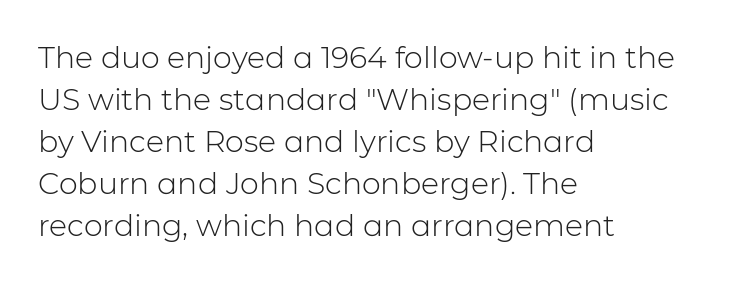
The rendering anchors every line to the left-hand side. The font sits on the lighter half of the weight spectrum, regular included. To sum up the face: it is a sans, with no serifs. Words appear dense and cohesive because spacing is normal. Designer's note — italics off, roman on. The rendering uses natural spacing where letterforms have individual widths.
